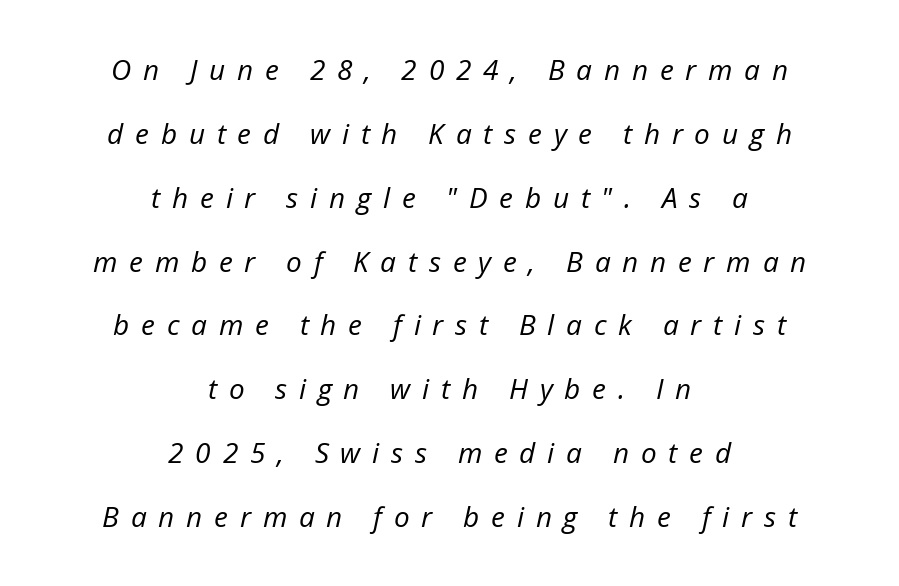
Q: Is the text bold? A: No.
Q: Is the text italic (slanted)? A: Yes, it leans right by about 12 degrees.
Q: Is the text underlined? A: No.
Q: How is the paragraph aligned? A: Centered.
Q: Is the spacing between letters normal or unusually wide? A: Unusually wide.
Q: Is the spacing between lines tight, normal or loose? A: Loose.
Q: Width (condensed, normal, or wide)? A: Normal.
Q: Stroke contrast? A: Low.
Q: x-height? A: Medium.
Q: Monospaced? A: No.
